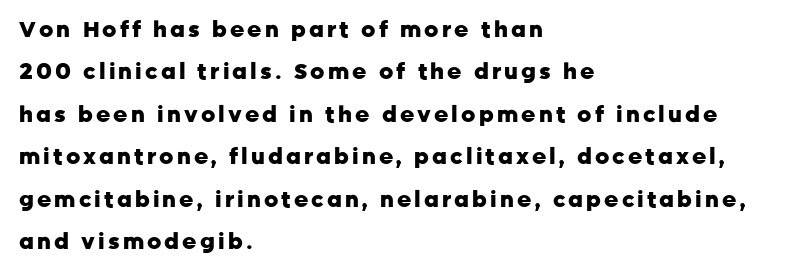
Successive baselines arrive slowly, with a big drop between each. All the whitespace from short lines collects on the right. Weight check: bold — yes, fully. Designer's note — italics off, roman on. The string is rendered with underlining switched off.
